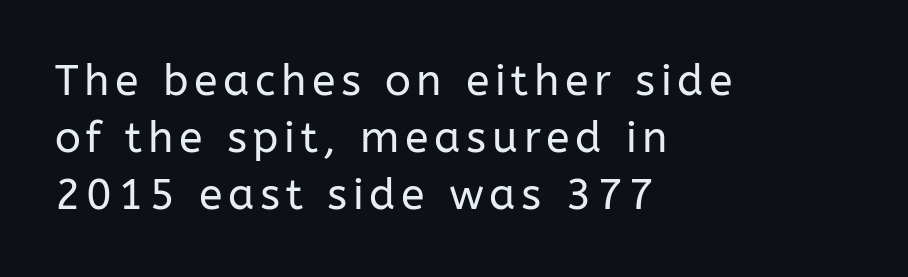
{"serif": "no", "italic": "no", "bold": "no", "weight": "regular", "width": "normal", "stroke_contrast": "low", "x_height": "medium", "monospaced": "no", "underline": "no", "align": "left", "line_spacing": "normal", "line_spacing_ratio": 1.33, "glyph_px": 43}
